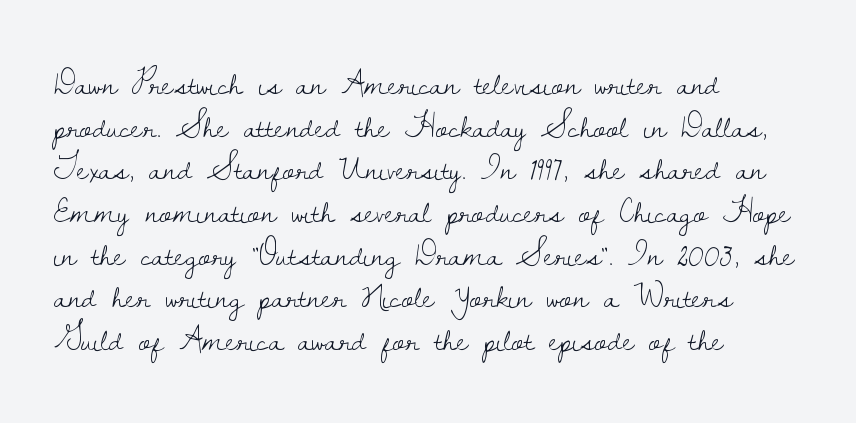
The space beneath each line is pristine and unruled. Type style note: has serifs. Characters follow at the spacing the type designer built in.
